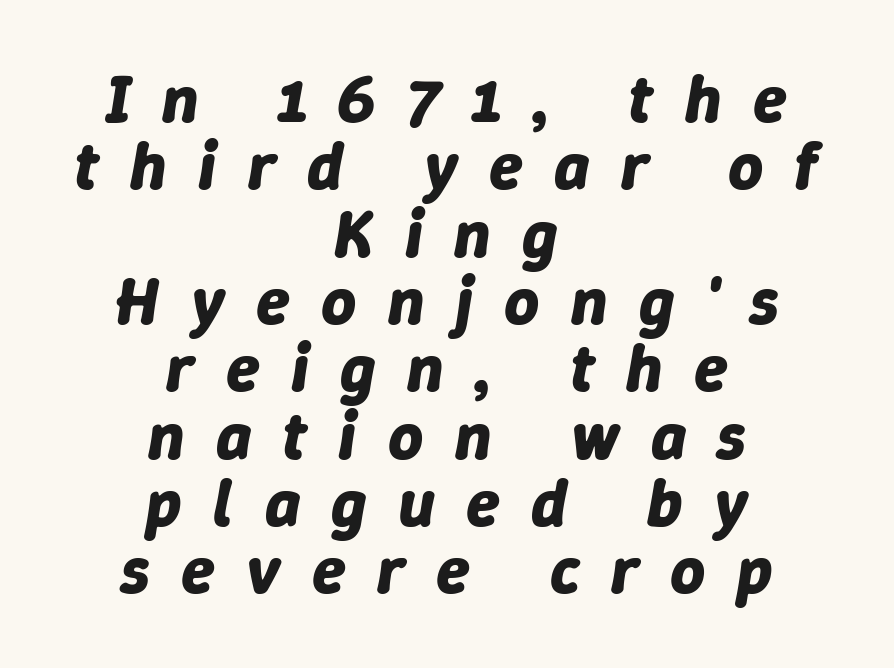
{"italic": "yes", "lean": "right", "slant_degrees": 9, "bold": "yes", "weight": "bold", "width": "normal", "stroke_contrast": "low", "x_height": "medium", "monospaced": "no", "underline": "no", "align": "center", "line_spacing": "tight", "line_spacing_ratio": 0.99, "letter_spacing": "wide", "letter_spacing_em": 0.46, "glyph_px": 68}
